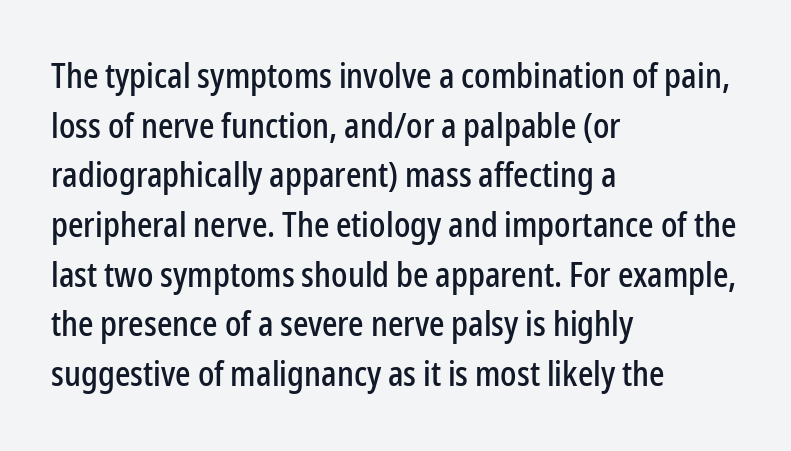
The image shows 34 px condensed sans-serif type, upright; set left-aligned, normal line spacing (1.46x), normal letter spacing, not underlined; low stroke contrast and a medium x-height.
